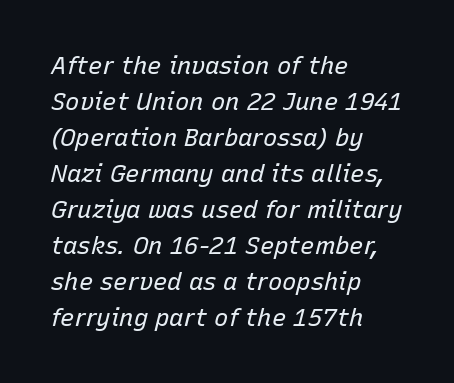
{"italic": "yes", "lean": "right", "slant_degrees": 15, "bold": "no", "underline": "no", "align": "left", "line_spacing": "normal", "line_spacing_ratio": 1.5, "letter_spacing": "normal", "letter_spacing_em": 0.0, "glyph_px": 24}
